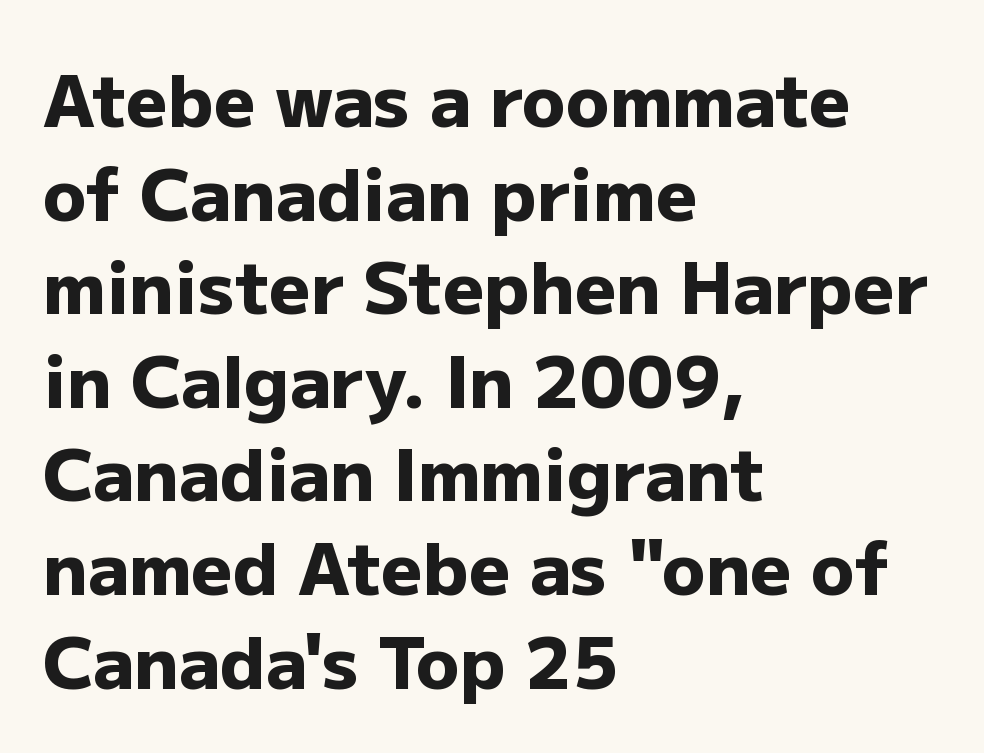
Each letter keeps its own natural width here, so spacing adapts to shape. This is the regular roman posture of the typeface. Does the leading feel generous? No, just average. Caption: bold face, heavy strokes. All the whitespace from short lines collects on the right. Each row of text sits above clean, open space.
